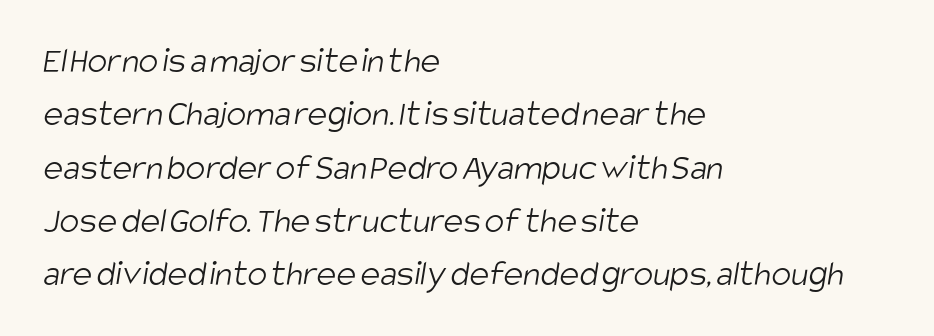
{"serif": "no", "bold": "no", "weight": "light", "width": "condensed", "stroke_contrast": "low", "x_height": "large", "monospaced": "no", "underline": "no", "align": "left", "line_spacing": "normal", "line_spacing_ratio": 1.44, "letter_spacing": "normal", "letter_spacing_em": 0.0, "glyph_px": 37}
